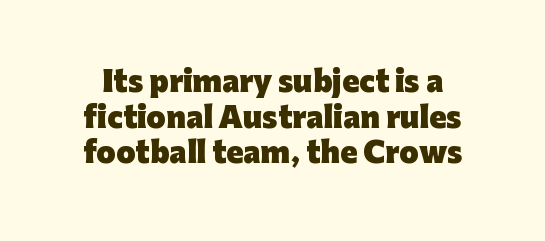
The image shows 28 px heavy sans-serif type, upright; set normal line spacing (1.27x), normal letter spacing, not underlined; low stroke contrast and a medium x-height.
